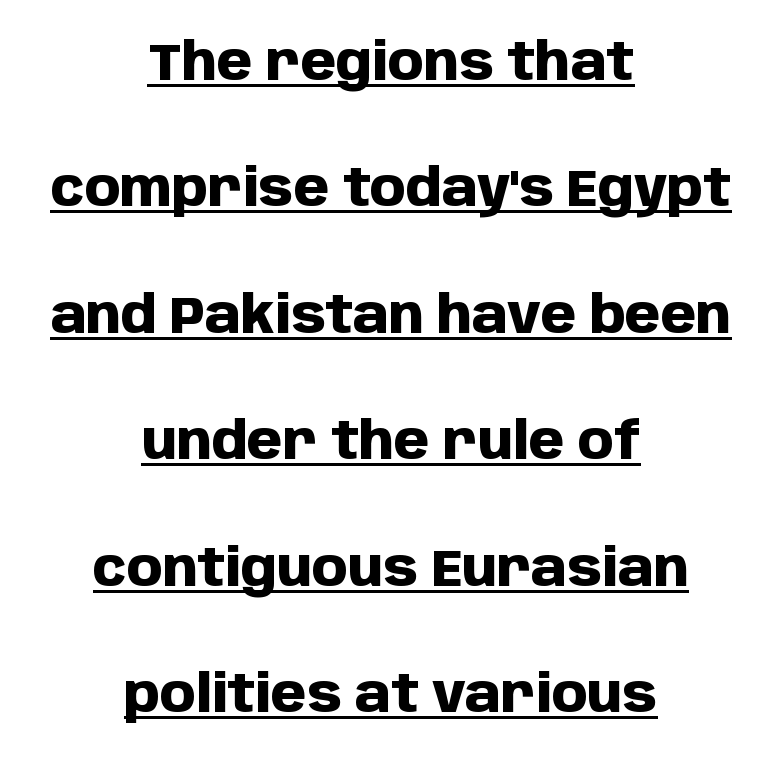
The image shows 51 px heavy sans-serif type, upright; set centered, loose line spacing (2.48x), normal letter spacing, underlined; low stroke contrast and a large x-height.
